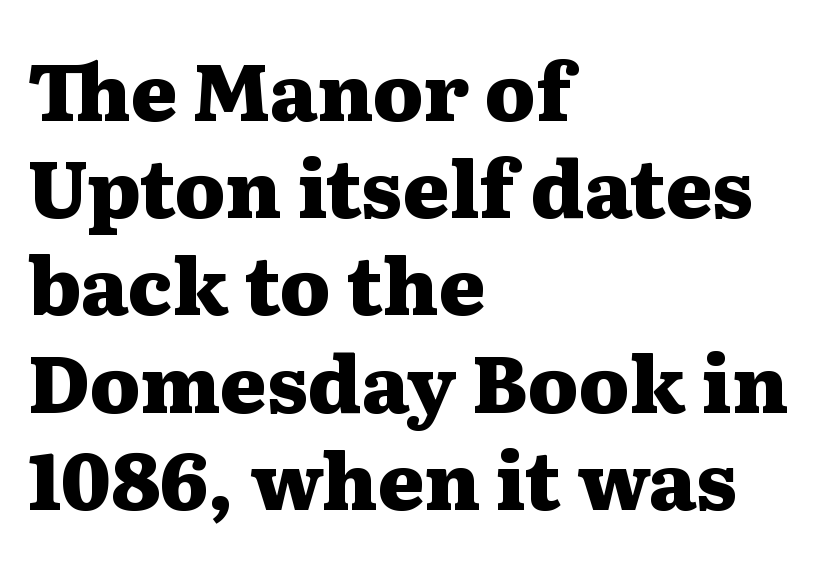
Q: Is the text bold? A: Yes.
Q: Is the text italic (slanted)? A: No, it is upright.
Q: Is the typeface a serif or a sans-serif typeface? A: Serif.
Q: Is the text underlined? A: No.
Q: How is the paragraph aligned? A: Left-aligned.
Q: Is the spacing between letters normal or unusually wide? A: Normal.
Q: Width (condensed, normal, or wide)? A: Wide.
Q: Stroke contrast? A: Medium.
Q: x-height? A: Medium.
Q: Monospaced? A: No.
